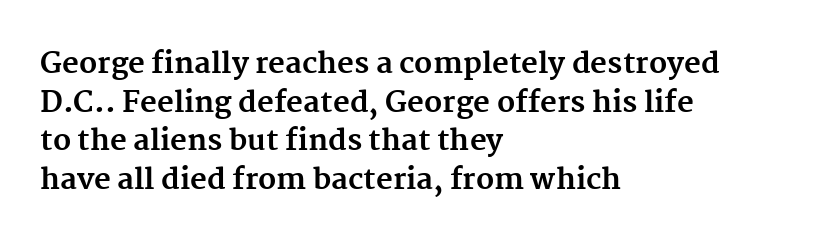
The image shows 29 px bold serif type, upright; set left-aligned, normal line spacing (1.33x), normal letter spacing, not underlined; medium stroke contrast and a medium x-height.
